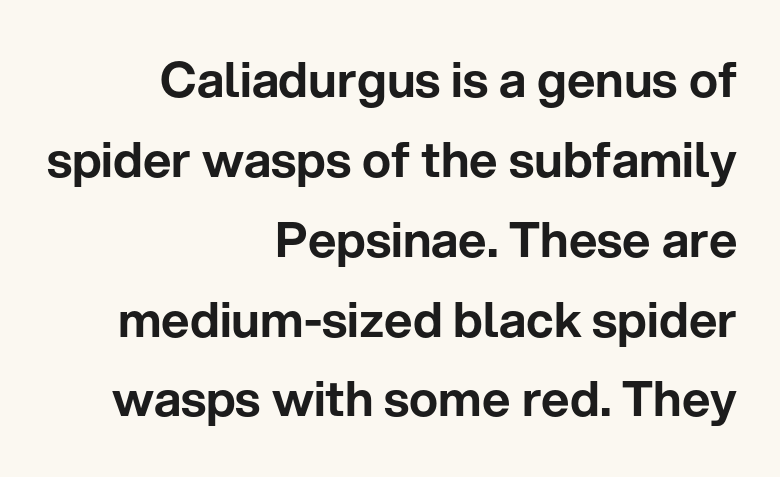
Q: Is the text italic (slanted)? A: No, it is upright.
Q: Is the typeface a serif or a sans-serif typeface? A: Sans-serif.
Q: Is the text underlined? A: No.
Q: How is the paragraph aligned? A: Right-aligned.
Q: Is the spacing between letters normal or unusually wide? A: Normal.
Q: Is the spacing between lines tight, normal or loose? A: Normal.
Q: Width (condensed, normal, or wide)? A: Normal.
Q: Stroke contrast? A: Low.
Q: x-height? A: Medium.
Q: Monospaced? A: No.
